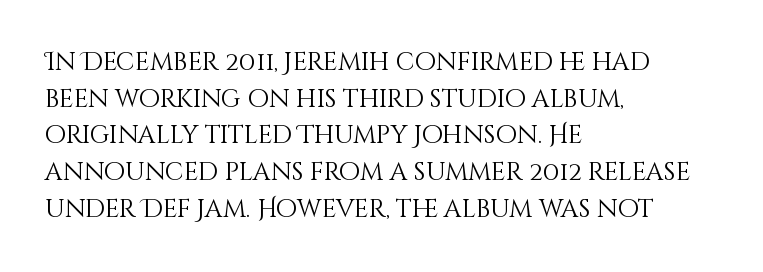
Weight: in the light-to-regular range. In CSS terms this would be text-align: left. The letters stand straight up with perfectly vertical stems. Each new line begins a customary step beneath the previous one. Characters follow at the spacing the type designer built in.
